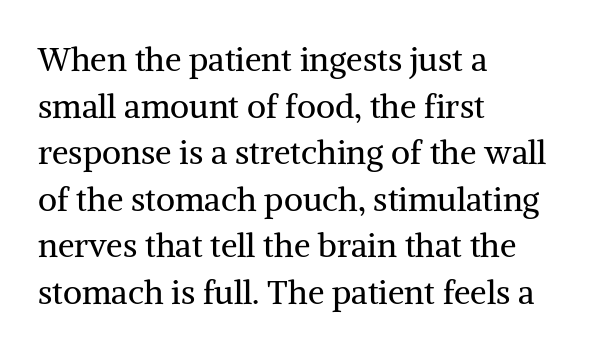
Teacher's note: observe the even left margin — that is flush-left alignment. This sample keeps an unexceptional amount of space between lines. Classification — serif. Character widths vary here, with narrow letters taking less room than wide ones.
